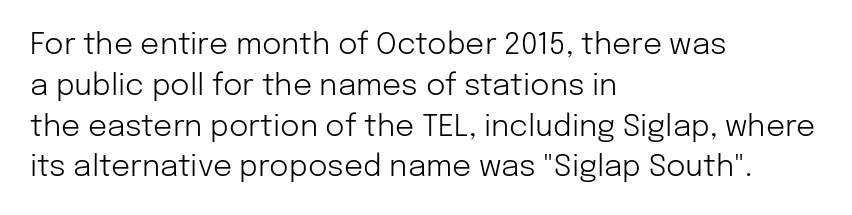
The image shows 30 px light sans-serif type, upright; set left-aligned, normal line spacing (1.36x), normal letter spacing, not underlined; low stroke contrast and a medium x-height.
